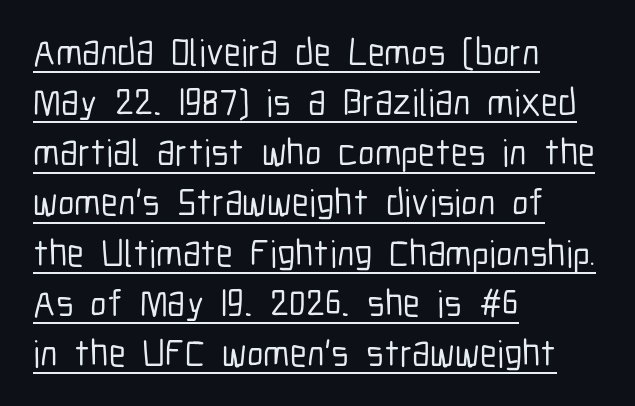
Letter spacing: default. Is this a fixed-width face? No — the glyphs have proportional, varying widths. Is the block centered? No — it sits flush against the left margin. The string is rendered with underlining switched on. Line spacing here is normal. In terms of letterform style, serifs are entirely absent.
